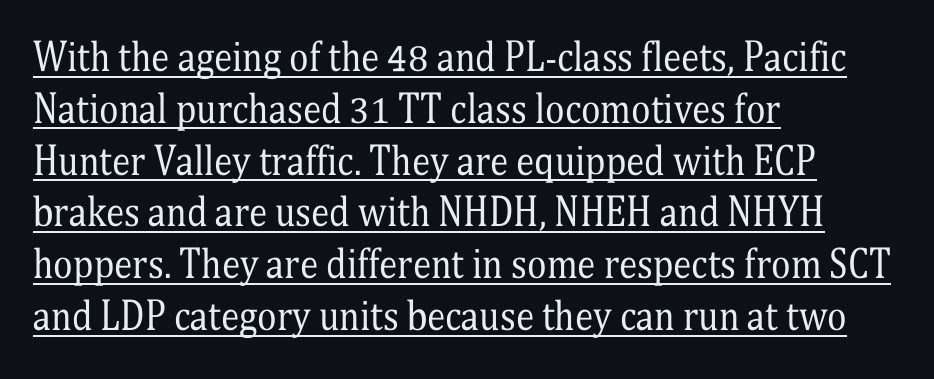
The passage shown is not bold in any degree. You could not count columns in this text — the font is proportionally spaced. What kind of face is this? One with serifs. The designer left line spacing at the default.
